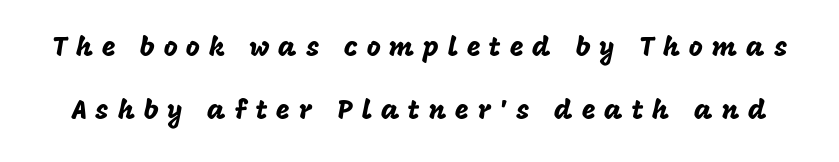
{"underline": "no", "line_spacing": "loose", "line_spacing_ratio": 2.35, "letter_spacing": "wide", "letter_spacing_em": 0.32, "glyph_px": 27}
